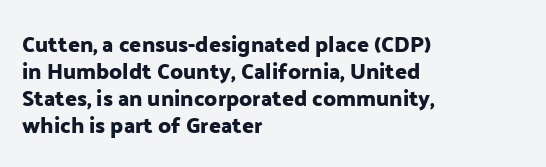
The image shows 22 px text type, upright; set left-aligned, line spacing 1.23x, normal letter spacing, not underlined.
